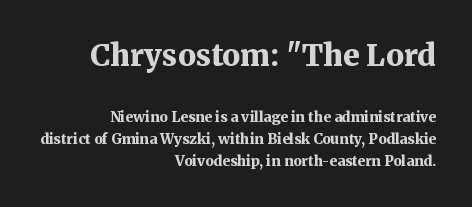
Q: Is the text bold? A: Yes.
Q: Is the text italic (slanted)? A: No, it is upright.
Q: Is the typeface a serif or a sans-serif typeface? A: Serif.
Q: Is the text underlined? A: No.
Q: How is the paragraph aligned? A: Right-aligned.
Q: Is the spacing between letters normal or unusually wide? A: Normal.
Q: Is the spacing between lines tight, normal or loose? A: Normal.
Q: Which block of text is set in a larger size, the first (top) or the second (bottom)? A: The first (top) one.
Q: Width (condensed, normal, or wide)? A: Normal.
Q: Stroke contrast? A: Medium.
Q: x-height? A: Medium.
Q: Monospaced? A: No.
